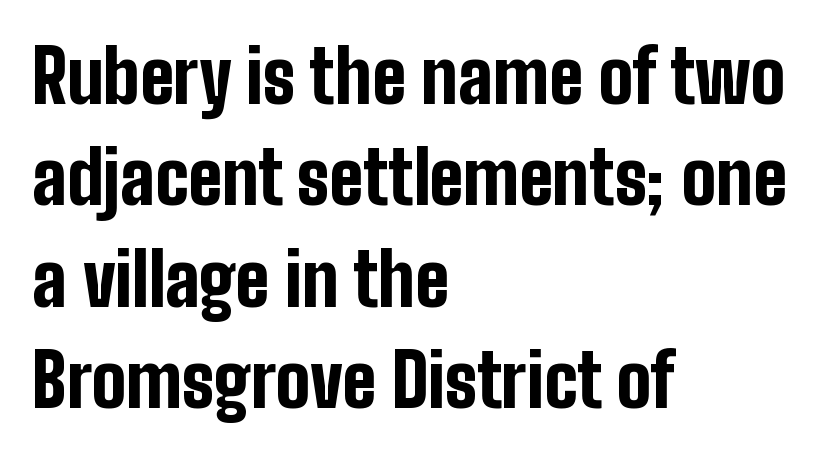
The image shows 73 px bold, condensed sans-serif type, upright; set left-aligned, normal line spacing (1.39x), normal letter spacing, not underlined; low stroke contrast and a medium x-height.
